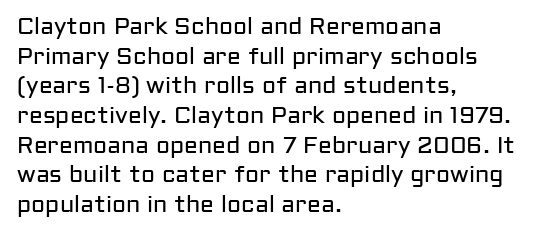
Q: Is the text bold? A: No.
Q: Is the text italic (slanted)? A: No, it is upright.
Q: Is the text underlined? A: No.
Q: How is the paragraph aligned? A: Left-aligned.
Q: Is the spacing between letters normal or unusually wide? A: Normal.
Q: Is the spacing between lines tight, normal or loose? A: Normal.
